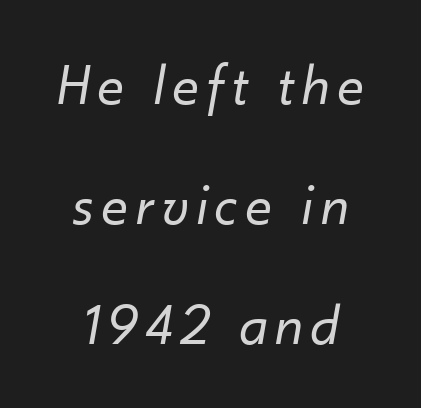
Q: Is the text bold? A: No.
Q: Is the text italic (slanted)? A: Yes, it leans right by about 10 degrees.
Q: Is the text underlined? A: No.
Q: Is the spacing between lines tight, normal or loose? A: Loose.
Q: Width (condensed, normal, or wide)? A: Normal.
Q: Stroke contrast? A: Low.
Q: x-height? A: Small.
Q: Monospaced? A: No.
